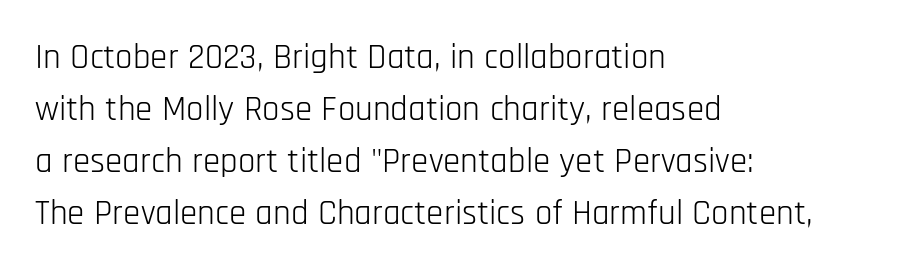
The image shows 35 px light, condensed sans-serif type, upright; set left-aligned, normal line spacing (1.49x), normal letter spacing, not underlined; low stroke contrast and a large x-height.
